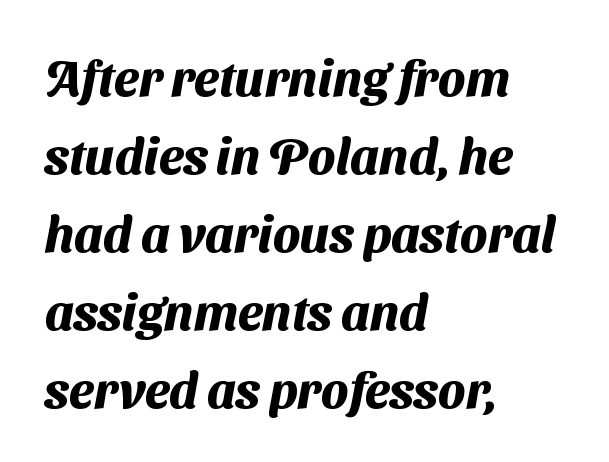
{"serif": "no", "bold": "yes", "weight": "heavy", "width": "normal", "stroke_contrast": "medium", "x_height": "medium", "monospaced": "no", "underline": "no", "align": "left", "line_spacing": "normal", "line_spacing_ratio": 1.56, "letter_spacing": "normal", "letter_spacing_em": 0.0, "glyph_px": 50}
